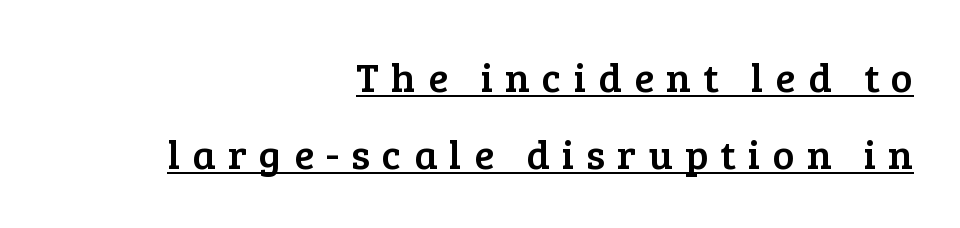
How are the letters spaced? Widely, with obvious added tracking. Varying glyph widths throughout — classic text-font behaviour. Emphasis is given by a line drawn under the lettering. The letters stand straight up with perfectly vertical stems. The rendering anchors every line to the right-hand side. The passage shown is typeset with a serif family.
